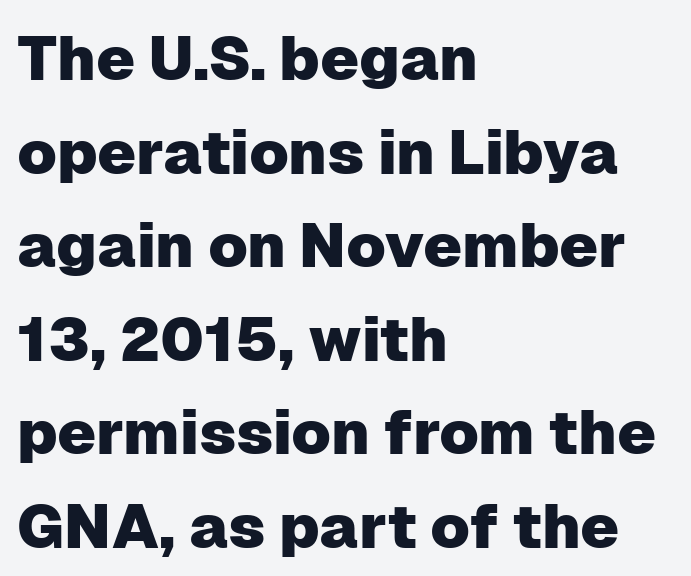
Q: Is the text italic (slanted)? A: No, it is upright.
Q: Is the typeface a serif or a sans-serif typeface? A: Sans-serif.
Q: Is the text underlined? A: No.
Q: How is the paragraph aligned? A: Left-aligned.
Q: Is the spacing between letters normal or unusually wide? A: Normal.
Q: Is the spacing between lines tight, normal or loose? A: Normal.
Q: Width (condensed, normal, or wide)? A: Normal.
Q: Stroke contrast? A: Low.
Q: x-height? A: Medium.
Q: Monospaced? A: No.
